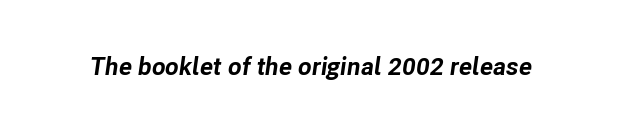
Q: Is the text bold? A: Yes.
Q: Is the text italic (slanted)? A: Yes, it leans right by about 8 degrees.
Q: Is the text underlined? A: No.
Q: Is the spacing between letters normal or unusually wide? A: Normal.
